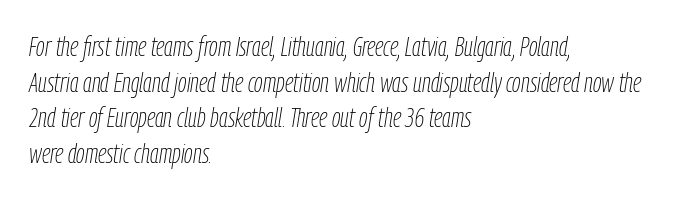
Think standard paragraph weight, or any step lighter than that. Decoration check: the copy has no underline. One glance says typical: line gaps are just what's usual. A typesetter would call this zero additional tracking. Quick note: italic. Which margin do the lines hug? The left one — the right edge is uneven.
